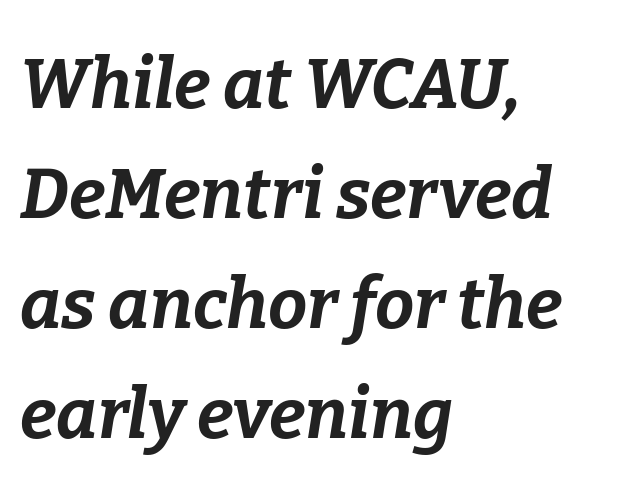
Q: Is the text bold? A: Yes.
Q: Is the text italic (slanted)? A: Yes, it leans right by about 9 degrees.
Q: Is the text underlined? A: No.
Q: How is the paragraph aligned? A: Left-aligned.
Q: Is the spacing between letters normal or unusually wide? A: Normal.
Q: Is the spacing between lines tight, normal or loose? A: Normal.
Q: Width (condensed, normal, or wide)? A: Normal.
Q: Stroke contrast? A: Low.
Q: x-height? A: Medium.
Q: Monospaced? A: No.
